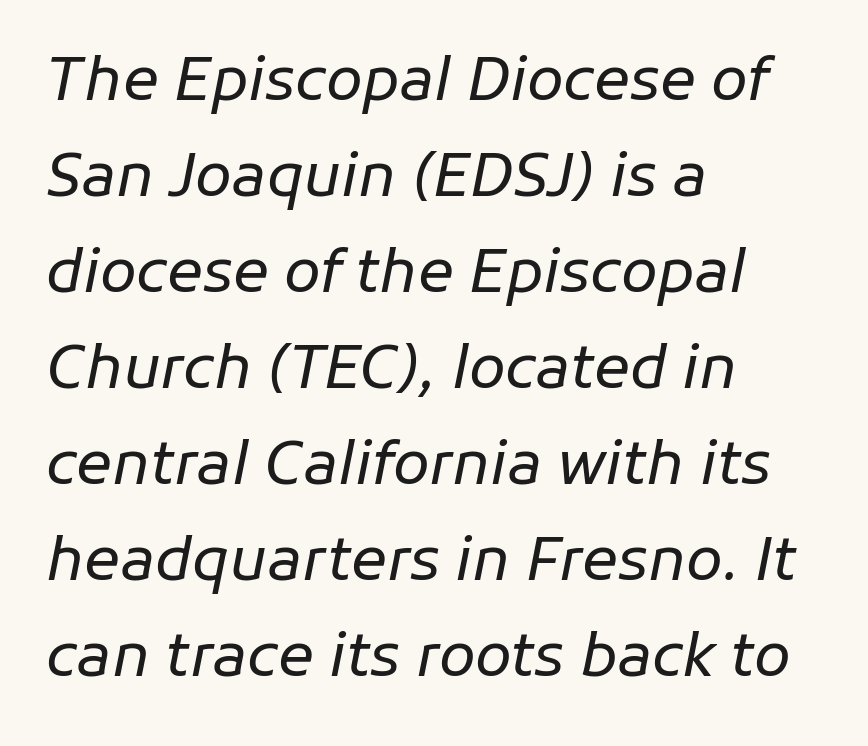
{"italic": "yes", "lean": "right", "slant_degrees": 11, "bold": "no", "weight": "regular", "width": "normal", "stroke_contrast": "low", "x_height": "medium", "monospaced": "no", "underline": "no", "align": "left", "line_spacing": "normal", "line_spacing_ratio": 1.6, "letter_spacing": "normal", "letter_spacing_em": 0.0, "glyph_px": 60}
